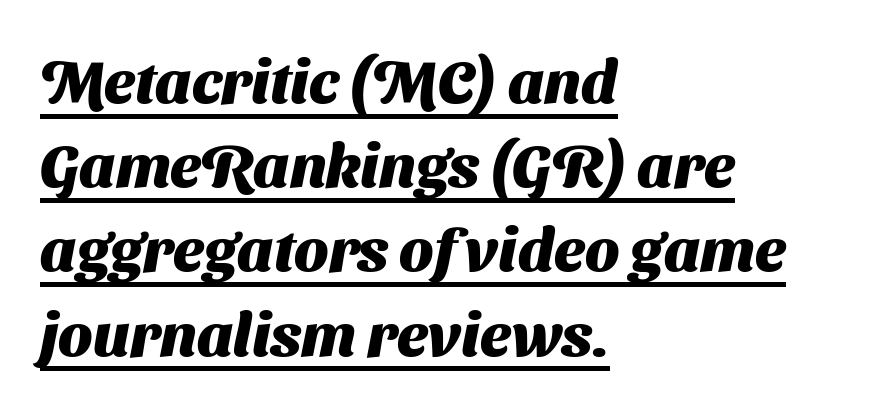
Varying glyph widths throughout — classic text-font behaviour. Teacher's note: observe the even left margin — that is flush-left alignment. Underlining? Definitely there. The face used here has the dense, thick strokes of a bold. Typographically, this falls in the sans-serif category. Does the leading feel generous? No, just average.
